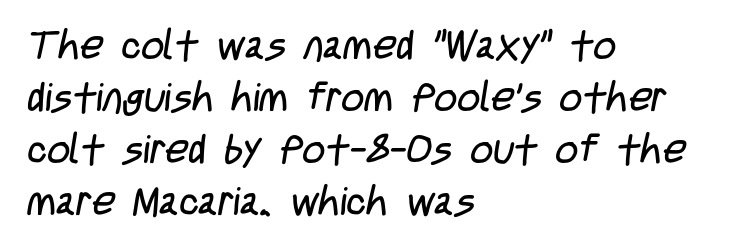
I'd call this a sans setting — the letters go barefoot. Underline: absent. The space between consecutive lines is moderate. These glyphs show unthickened strokes, regular width or finer.
